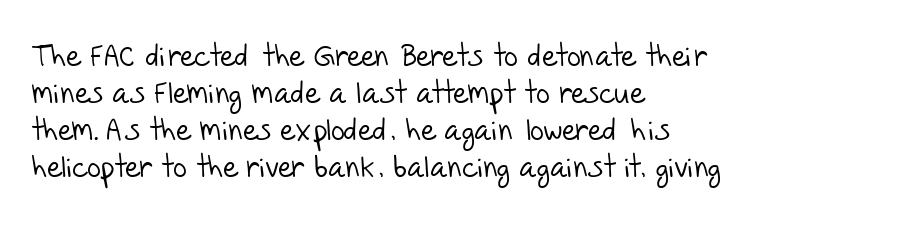
{"serif": "no", "bold": "no", "weight": "light", "width": "normal", "stroke_contrast": "low", "x_height": "large", "monospaced": "no", "underline": "no", "align": "left", "line_spacing_ratio": 1.23, "letter_spacing": "normal", "letter_spacing_em": 0.0, "glyph_px": 30}
